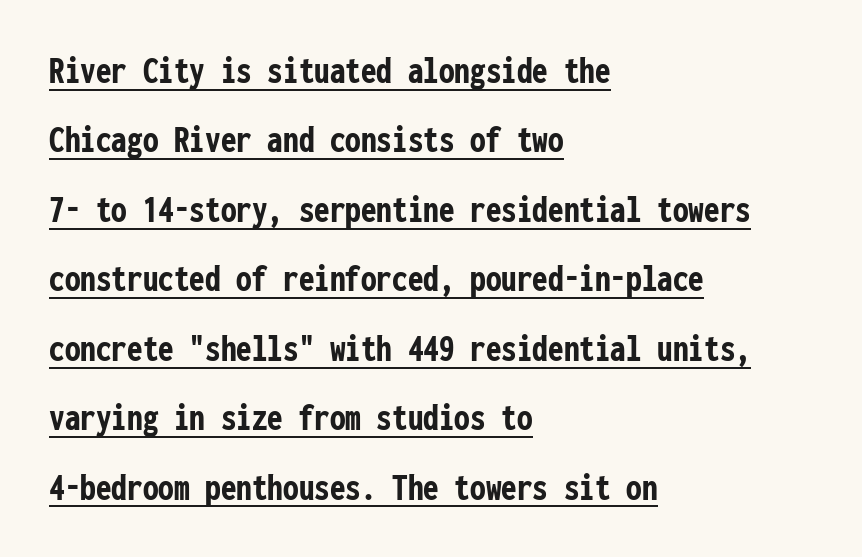
Q: Is the text bold? A: Yes.
Q: Is the text italic (slanted)? A: No, it is upright.
Q: Is the typeface a serif or a sans-serif typeface? A: Sans-serif.
Q: Is the text underlined? A: Yes.
Q: How is the paragraph aligned? A: Left-aligned.
Q: Is the spacing between letters normal or unusually wide? A: Normal.
Q: Width (condensed, normal, or wide)? A: Condensed.
Q: Stroke contrast? A: Low.
Q: x-height? A: Medium.
Q: Monospaced? A: Yes.
